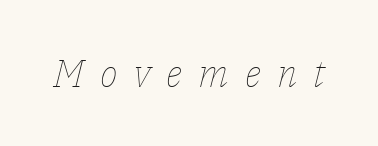
Q: Is the text bold? A: No.
Q: Is the text italic (slanted)? A: Yes, it leans right by about 14 degrees.
Q: Is the text underlined? A: No.
Q: Is the spacing between letters normal or unusually wide? A: Unusually wide.
Q: Width (condensed, normal, or wide)? A: Normal.
Q: Stroke contrast? A: Low.
Q: x-height? A: Medium.
Q: Monospaced? A: No.
